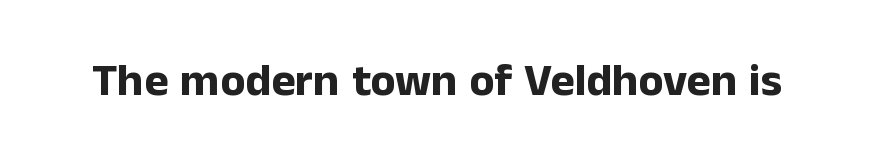
Q: Is the text bold? A: Yes.
Q: Is the text italic (slanted)? A: No, it is upright.
Q: Is the typeface a serif or a sans-serif typeface? A: Sans-serif.
Q: Is the text underlined? A: No.
Q: Is the spacing between letters normal or unusually wide? A: Normal.
Q: Width (condensed, normal, or wide)? A: Normal.
Q: Stroke contrast? A: Low.
Q: x-height? A: Medium.
Q: Monospaced? A: No.
